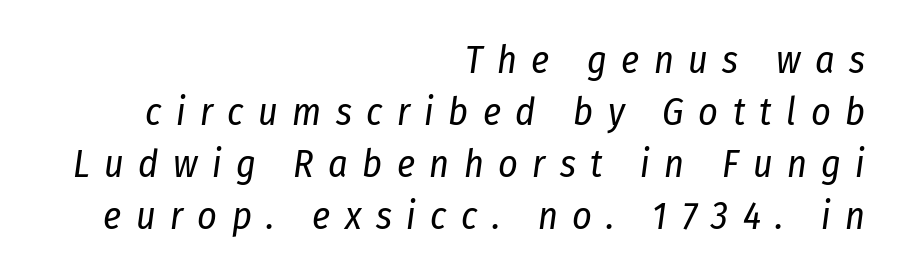
{"italic": "yes", "lean": "right", "slant_degrees": 8, "bold": "no", "weight": "regular", "width": "condensed", "stroke_contrast": "low", "x_height": "medium", "monospaced": "no", "underline": "no", "align": "right", "line_spacing": "normal", "line_spacing_ratio": 1.37, "letter_spacing": "wide", "letter_spacing_em": 0.38, "glyph_px": 38}
